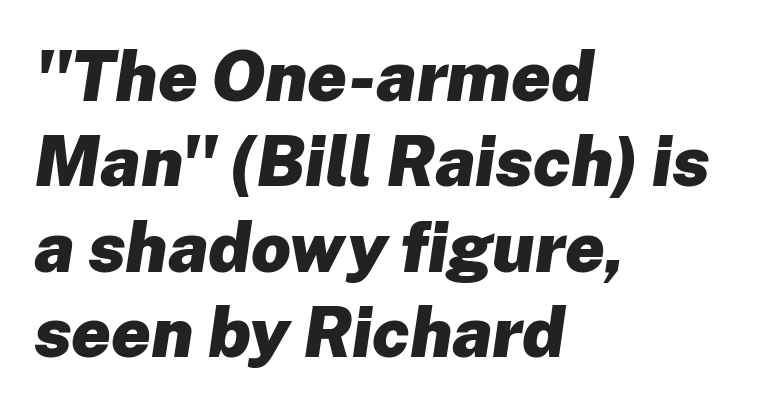
Observe the ordinary spacing: letters are neighbours, not strangers. The paragraph shown leans on its left margin. Set as a true bold cut, around the 700 mark. Rendered with sloped, italic letterforms. Has an underline been added? It has not. These lines are rendered in a variable-pitch font.
